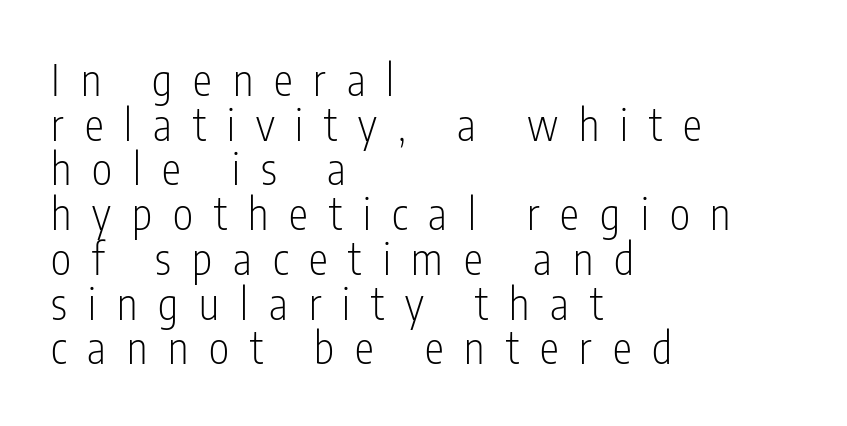
The image shows 43 px light, condensed sans-serif type, upright; set left-aligned, tight line spacing (1.04x), unusually wide letter spacing (+0.49 em), not underlined; low stroke contrast and a medium x-height.
